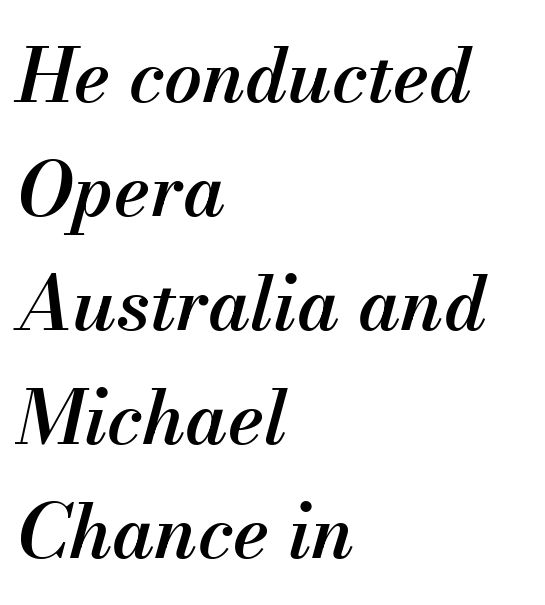
The leading is moderate, giving the passage an even texture. The typography opts for an oblique posture over an upright one. Check the space under the baseline: it is left empty. These words are printed semibold, heavier than regular yet not bold. Looks like regular typesetting: each glyph gets only the width it needs.
